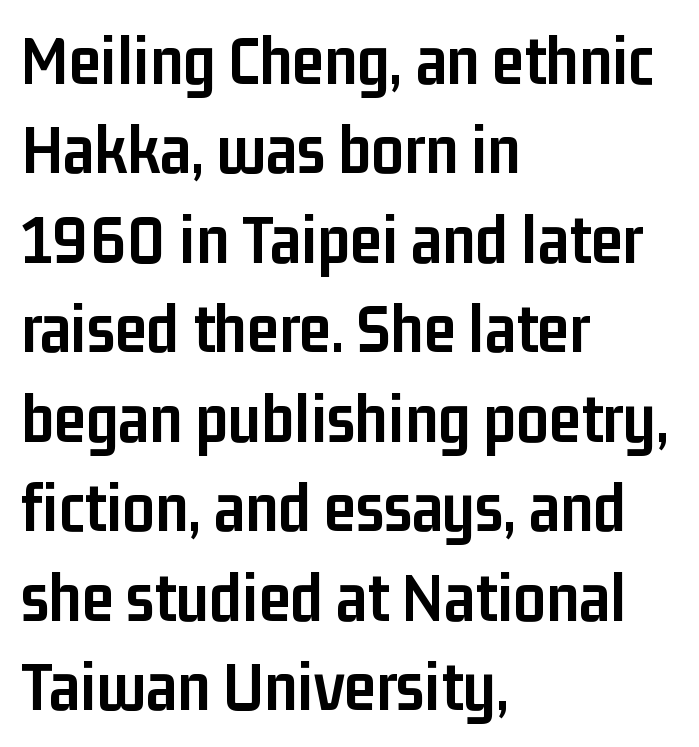
The image shows 71 px semibold, condensed sans-serif type, upright; set left-aligned, normal line spacing (1.26x), normal letter spacing, not underlined; low stroke contrast and a medium x-height.
